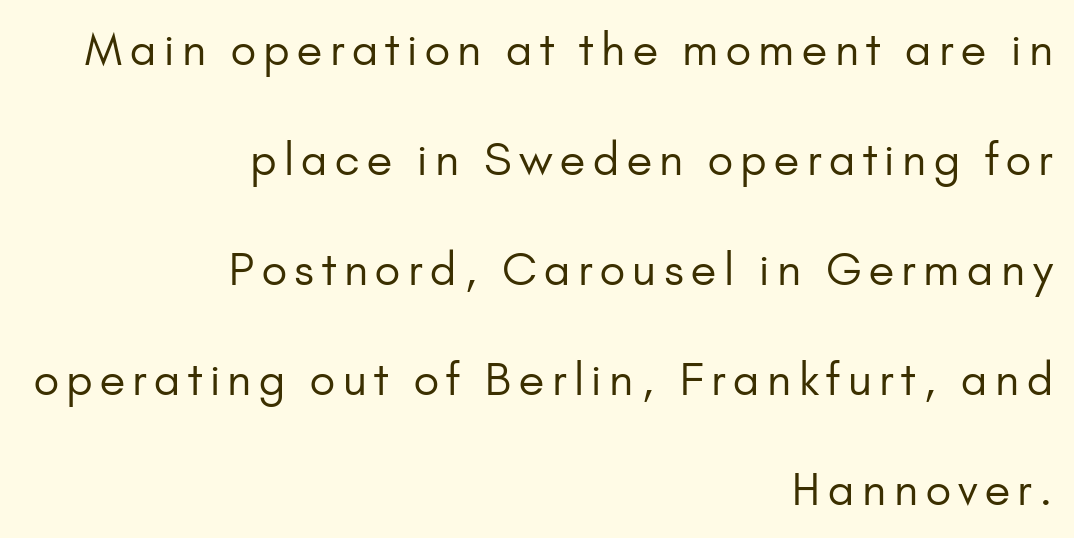
{"serif": "no", "italic": "no", "bold": "no", "weight": "regular", "width": "normal", "stroke_contrast": "low", "x_height": "small", "monospaced": "no", "underline": "no", "align": "right", "line_spacing": "loose", "line_spacing_ratio": 2.5, "glyph_px": 44}
